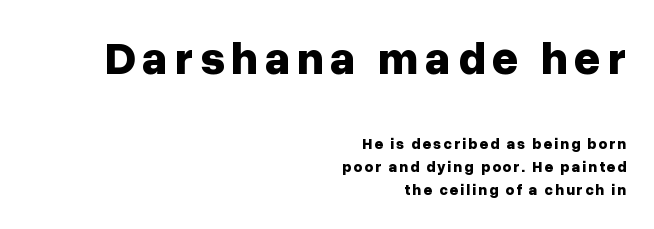
The space beneath each line is pristine and unruled. The axis of the letterforms is exactly vertical. What weight is shown? A full bold with thick strokes. These lines are composed in type without serifs.
